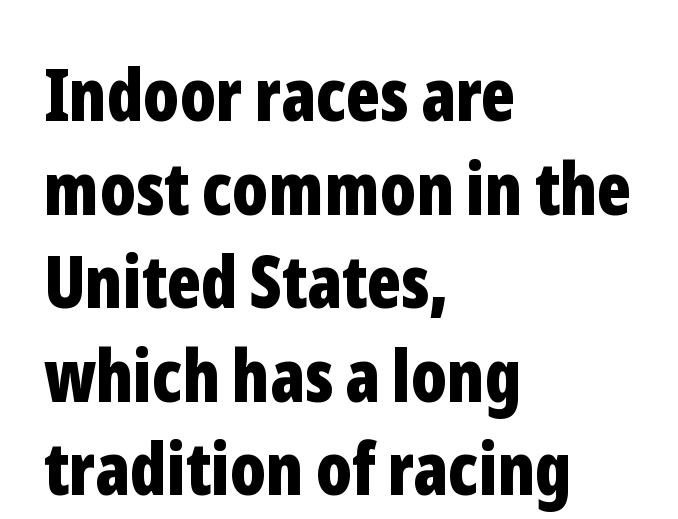
The image shows 72 px bold, condensed sans-serif type, upright; set left-aligned, normal line spacing (1.3x), normal letter spacing, not underlined; low stroke contrast and a medium x-height.
